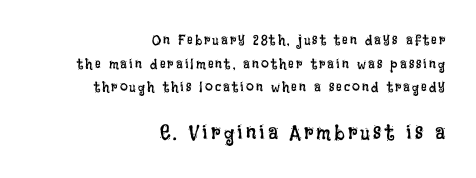
Q: Is the text bold? A: No.
Q: Is the text italic (slanted)? A: No, it is upright.
Q: Is the text underlined? A: No.
Q: How is the paragraph aligned? A: Right-aligned.
Q: Is the spacing between lines tight, normal or loose? A: Normal.
Q: Which block of text is set in a larger size, the first (top) or the second (bottom)? A: The second (bottom) one.
